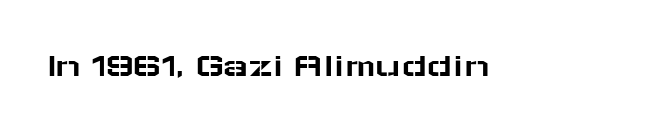
The image shows 35 px wide sans-serif type, upright; set normal letter spacing, not underlined; low stroke contrast and a medium x-height.
